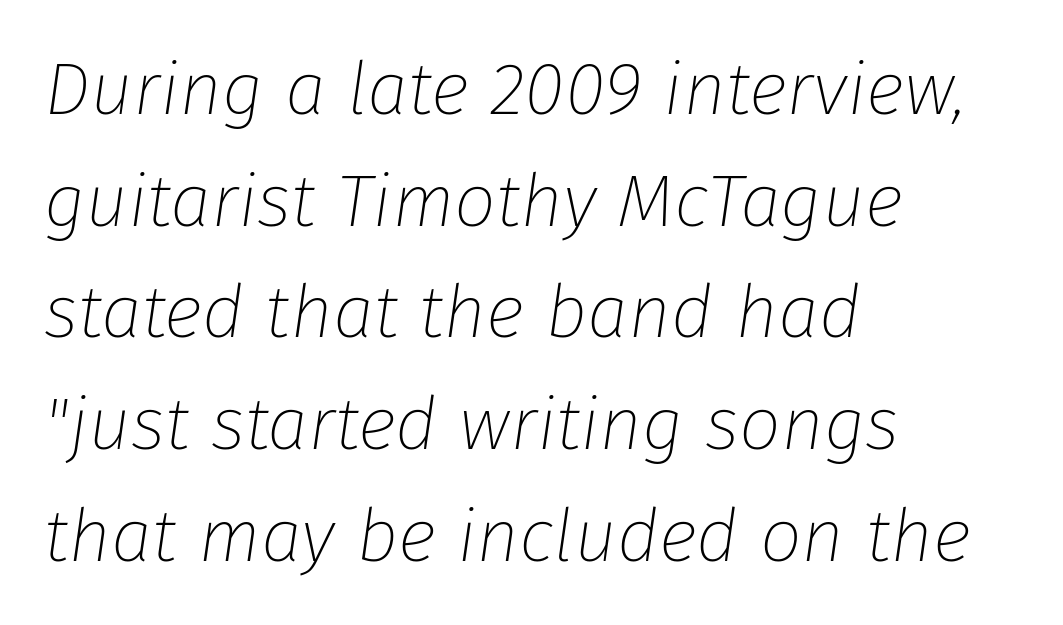
{"italic": "yes", "lean": "right", "slant_degrees": 8, "bold": "no", "weight": "thin", "width": "normal", "stroke_contrast": "low", "x_height": "medium", "monospaced": "no", "underline": "no", "align": "left", "line_spacing": "normal", "line_spacing_ratio": 1.51, "letter_spacing": "normal", "letter_spacing_em": 0.0, "glyph_px": 74}
